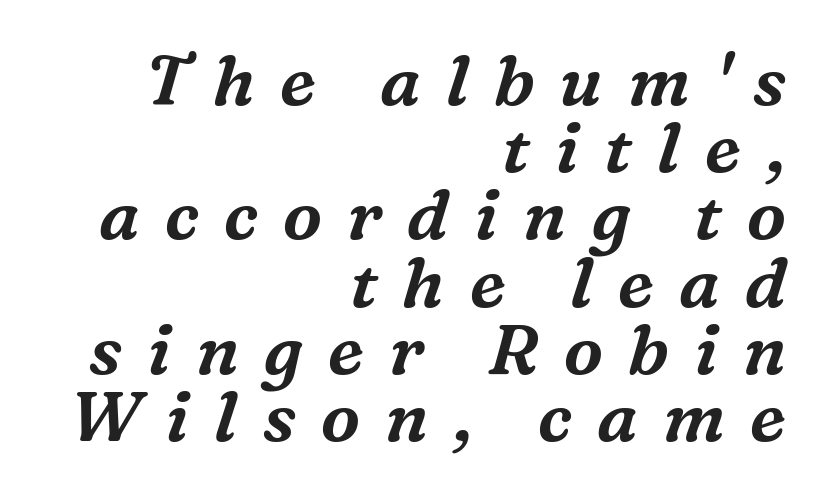
The glyphs are unaccompanied by any horizontal stroke below them. Each letter keeps its own natural width here, so spacing adapts to shape. Observe the lean: these are italic letterforms. How are the letters spaced? Widely, with obvious added tracking.
